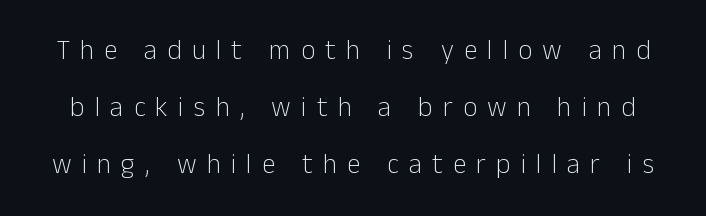
Loosely led — the rows are spread out. The cut favours lightness, reaching ordinary text weight at its darkest. Is the letter spacing exaggerated? Yes — the characters are pushed far apart. Designer's note — italics off, roman on.
